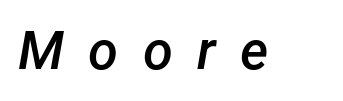
The image shows 54 px semibold type, italic (leaning right); set unusually wide letter spacing (+0.45 em), not underlined; low stroke contrast and a medium x-height.
